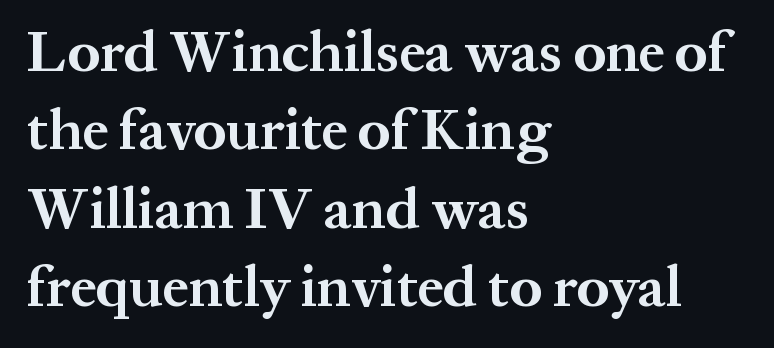
Q: Is the text bold? A: Yes.
Q: Is the text italic (slanted)? A: No, it is upright.
Q: Is the typeface a serif or a sans-serif typeface? A: Serif.
Q: Is the text underlined? A: No.
Q: How is the paragraph aligned? A: Left-aligned.
Q: Is the spacing between letters normal or unusually wide? A: Normal.
Q: Is the spacing between lines tight, normal or loose? A: Normal.
Q: Width (condensed, normal, or wide)? A: Normal.
Q: Stroke contrast? A: Medium.
Q: x-height? A: Medium.
Q: Monospaced? A: No.
